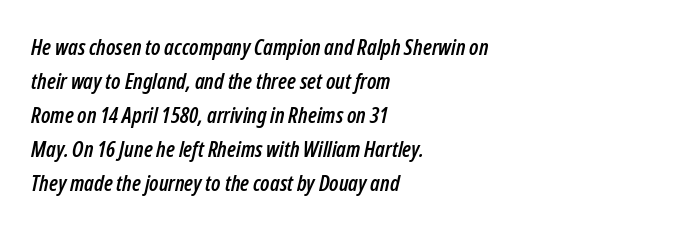
The image shows 22 px text type, italic (leaning right); set left-aligned, normal line spacing (1.54x), normal letter spacing, not underlined.
